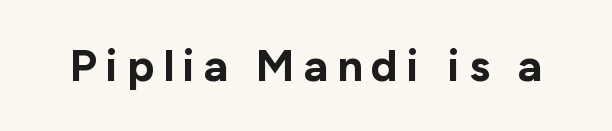
Nope, not italic — everything's standing straight. Looks like regular typesetting: each glyph gets only the width it needs. Strokes here are thick enough to call this a true bold. Loose tracking; the words dissolve into strings of separated letters. The text was rendered using a sans face with plain stroke endings. A bare baseline throughout the passage.
